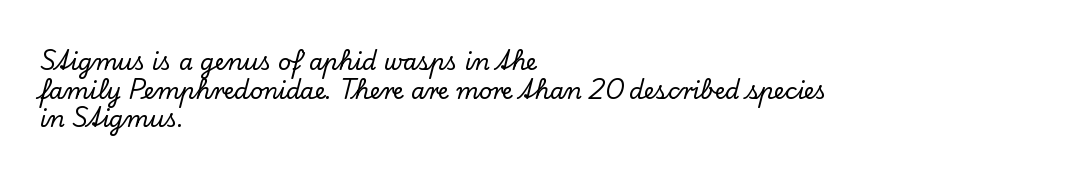
{"underline": "no", "align": "left", "line_spacing_ratio": 1.24, "letter_spacing": "normal", "letter_spacing_em": 0.0, "glyph_px": 23}
